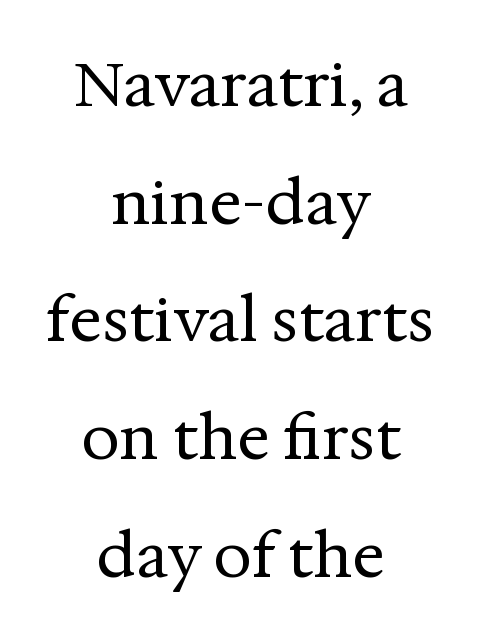
The image shows 61 px regular-weight serif type, upright; set centered, loose line spacing (1.93x), normal letter spacing, not underlined; medium stroke contrast and a medium x-height.
